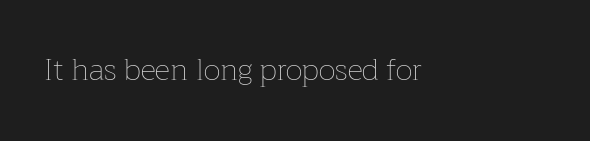
The image shows 30 px thin type, upright; set normal letter spacing, not underlined; low stroke contrast and a medium x-height.
